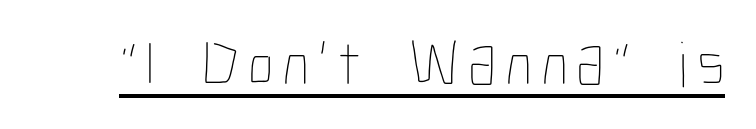
{"italic": "no", "bold": "no", "weight": "thin", "width": "condensed", "stroke_contrast": "low", "x_height": "medium", "monospaced": "no", "underline": "yes", "glyph_px": 65}
